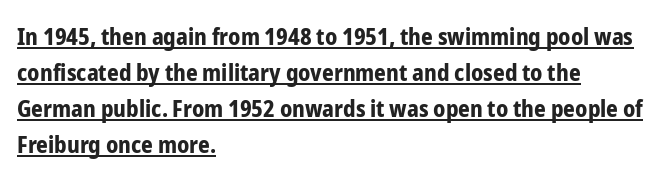
The image shows 23 px bold type, upright; set left-aligned, normal line spacing (1.56x), normal letter spacing, underlined.
